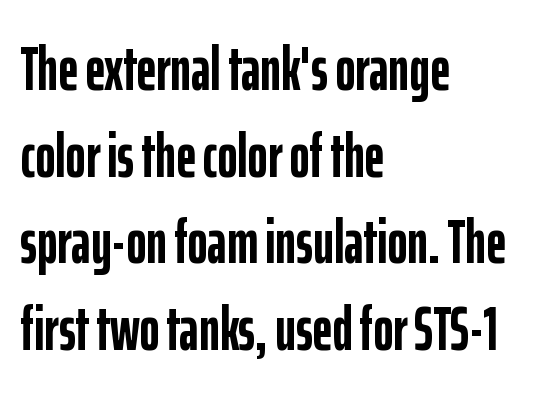
{"serif": "no", "italic": "no", "bold": "yes", "weight": "semibold", "width": "condensed", "stroke_contrast": "low", "x_height": "medium", "monospaced": "no", "underline": "no", "align": "left", "line_spacing": "normal", "line_spacing_ratio": 1.42, "letter_spacing": "normal", "letter_spacing_em": 0.0, "glyph_px": 61}
